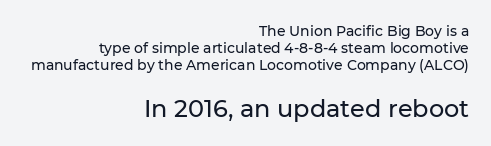
The image shows 24 px text type, upright; set right-aligned, line spacing 1.23x, normal letter spacing, not underlined; the second (bottom) block is 1.71x larger.
